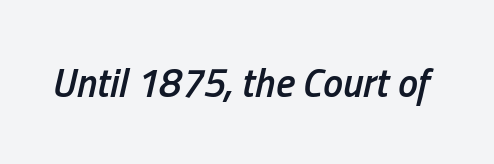
The words here are not underlined. Set as a demibold, roughly 600 on the weight scale. Each letter keeps its own natural width here, so spacing adapts to shape. Posture: slanted. Spacing between characters is what you'd get straight out of the box.
